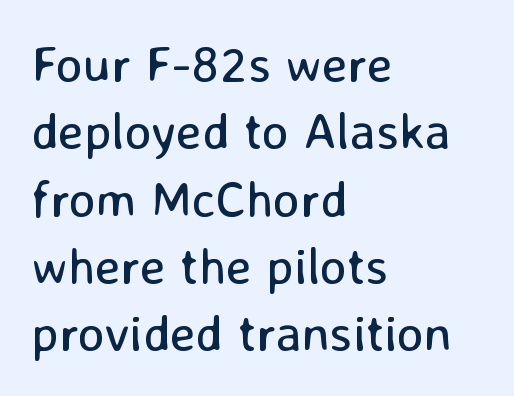
The weight tops out at a normal text grade. Normally led — the rows are evenly, conventionally spaced. If you drew a line through each stem, it would be perfectly vertical. Is this a fixed-width face? No — the glyphs have proportional, varying widths. Note: no serifs on the glyphs.
